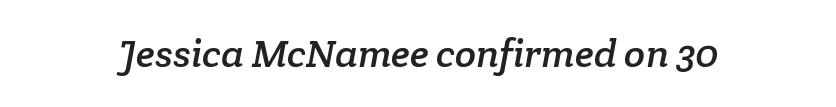
The image shows 39 px serif type; set normal letter spacing, not underlined; low stroke contrast and a medium x-height.
